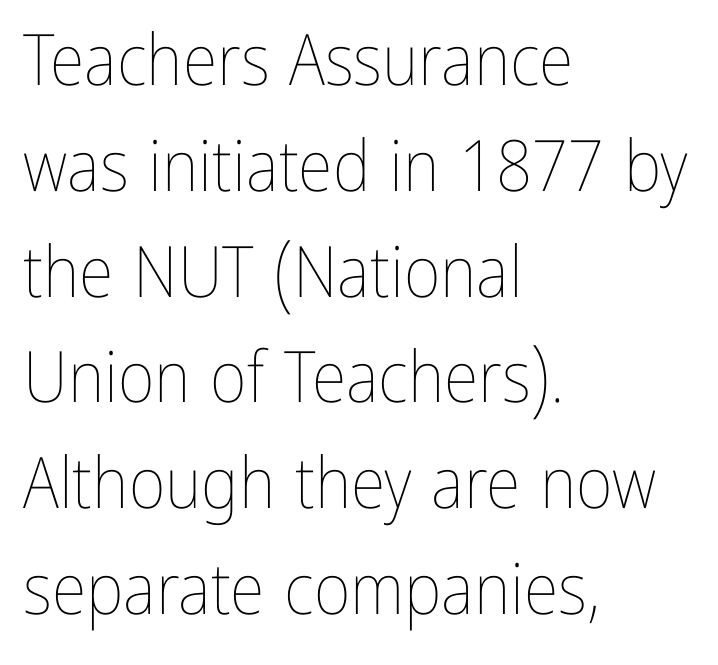
The image shows 71 px thin, condensed type, upright; set left-aligned, normal line spacing (1.49x), normal letter spacing, not underlined; low stroke contrast and a medium x-height.
